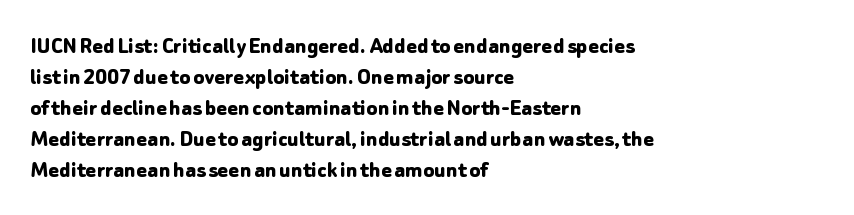
The image shows 25 px bold type, upright; set left-aligned, line spacing 1.24x, normal letter spacing, not underlined.
